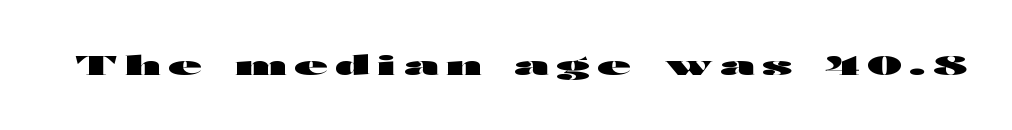
{"italic": "no", "bold": "yes", "underline": "no", "letter_spacing": "wide", "letter_spacing_em": 0.31, "glyph_px": 27}
